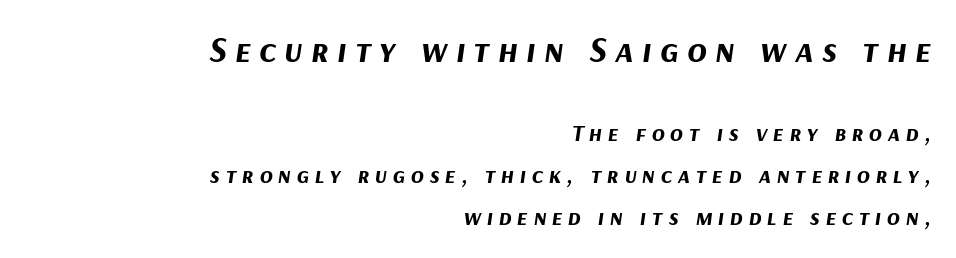
Q: Is the text bold? A: Yes.
Q: Is the text italic (slanted)? A: Yes, it leans right by about 9 degrees.
Q: Is the text underlined? A: No.
Q: How is the paragraph aligned? A: Right-aligned.
Q: Is the spacing between letters normal or unusually wide? A: Unusually wide.
Q: Which block of text is set in a larger size, the first (top) or the second (bottom)? A: The first (top) one.
Q: Width (condensed, normal, or wide)? A: Normal.
Q: Stroke contrast? A: Medium.
Q: x-height? A: Medium.
Q: Monospaced? A: No.
